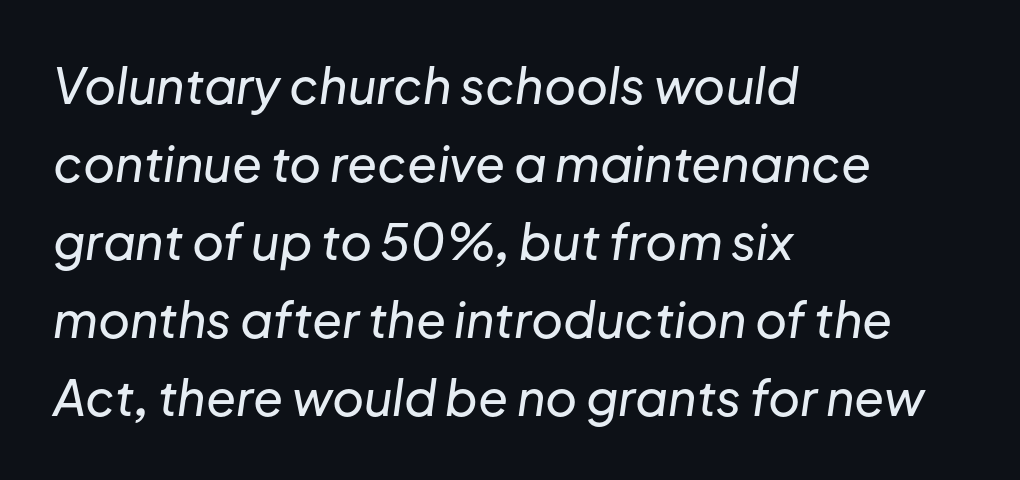
Q: Is the text italic (slanted)? A: Yes, it leans right by about 8 degrees.
Q: Is the text underlined? A: No.
Q: How is the paragraph aligned? A: Left-aligned.
Q: Is the spacing between letters normal or unusually wide? A: Normal.
Q: Is the spacing between lines tight, normal or loose? A: Normal.
Q: Width (condensed, normal, or wide)? A: Normal.
Q: Stroke contrast? A: Low.
Q: x-height? A: Medium.
Q: Monospaced? A: No.
